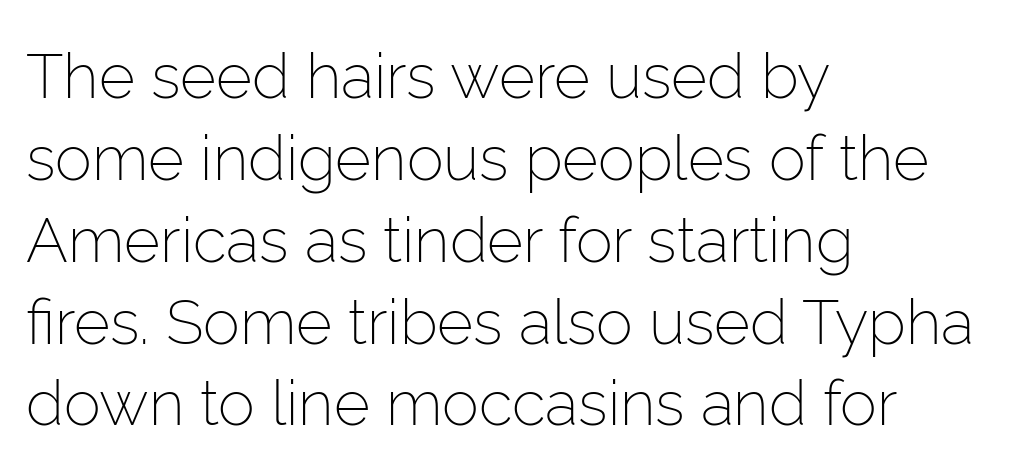
{"serif": "no", "italic": "no", "bold": "no", "weight": "light", "width": "normal", "stroke_contrast": "low", "x_height": "medium", "monospaced": "no", "underline": "no", "align": "left", "line_spacing": "normal", "line_spacing_ratio": 1.32, "letter_spacing": "normal", "letter_spacing_em": 0.0, "glyph_px": 62}
